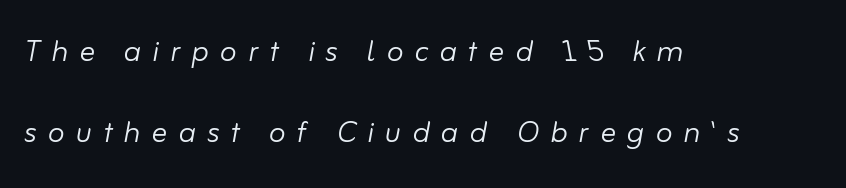
The image shows 39 px light type, italic (leaning right); set left-aligned, loose line spacing (2.08x), unusually wide letter spacing (+0.28 em), not underlined; low stroke contrast and a small x-height.
